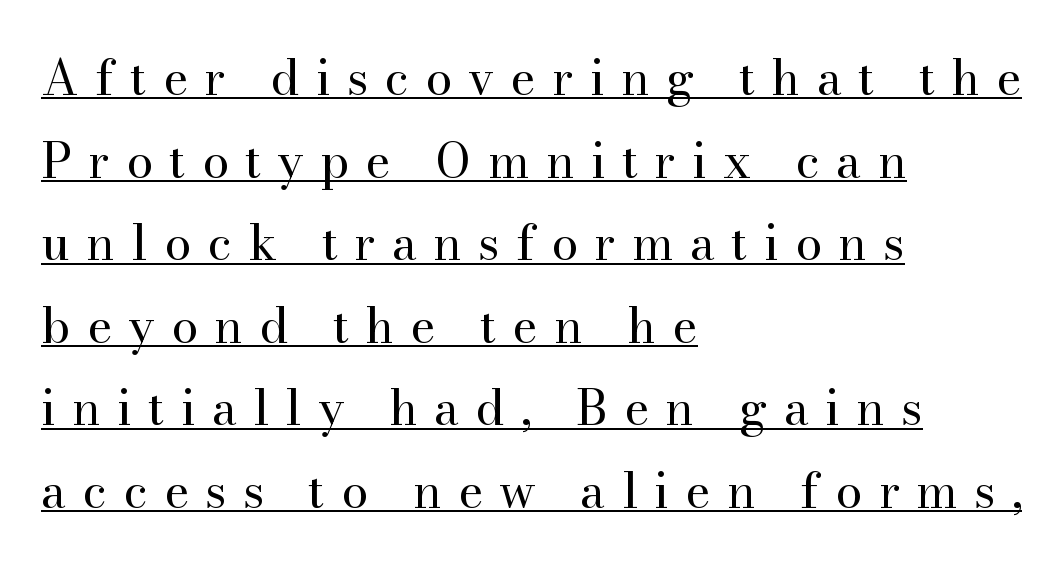
The image shows 48 px regular-weight serif type, upright; set left-aligned, line spacing 1.72x, unusually wide letter spacing (+0.34 em), underlined; high stroke contrast and a small x-height.
